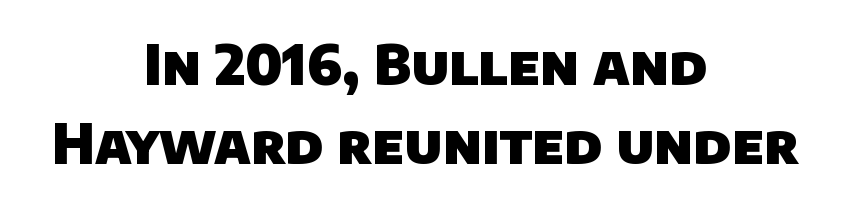
{"serif": "no", "bold": "yes", "weight": "heavy", "width": "normal", "stroke_contrast": "low", "x_height": "large", "monospaced": "no", "underline": "no", "align": "center", "line_spacing": "normal", "line_spacing_ratio": 1.46, "letter_spacing": "normal", "letter_spacing_em": 0.0, "glyph_px": 54}
